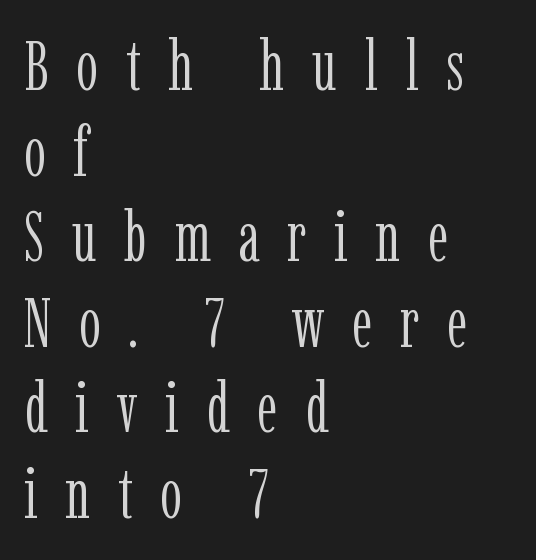
{"serif": "yes", "italic": "no", "bold": "no", "weight": "light", "width": "condensed", "stroke_contrast": "low", "x_height": "medium", "monospaced": "no", "underline": "no", "align": "left", "line_spacing_ratio": 1.24, "letter_spacing": "wide", "letter_spacing_em": 0.4, "glyph_px": 69}
